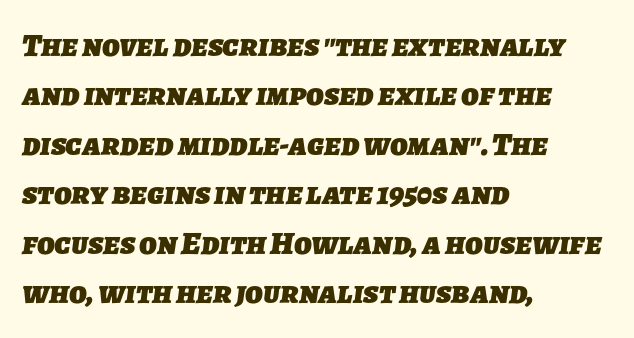
The image shows 33 px heavy sans-serif type; set left-aligned, normal line spacing (1.5x), normal letter spacing, not underlined; low stroke contrast and a medium x-height.
